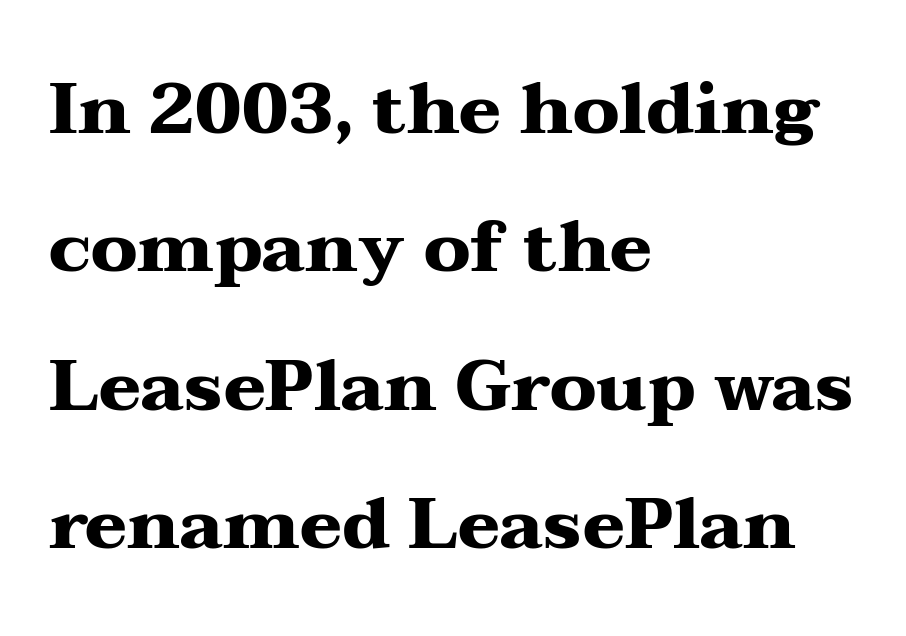
The image shows 71 px heavy, wide serif type, upright; set left-aligned, loose line spacing (1.95x), normal letter spacing, not underlined; medium stroke contrast and a medium x-height.
